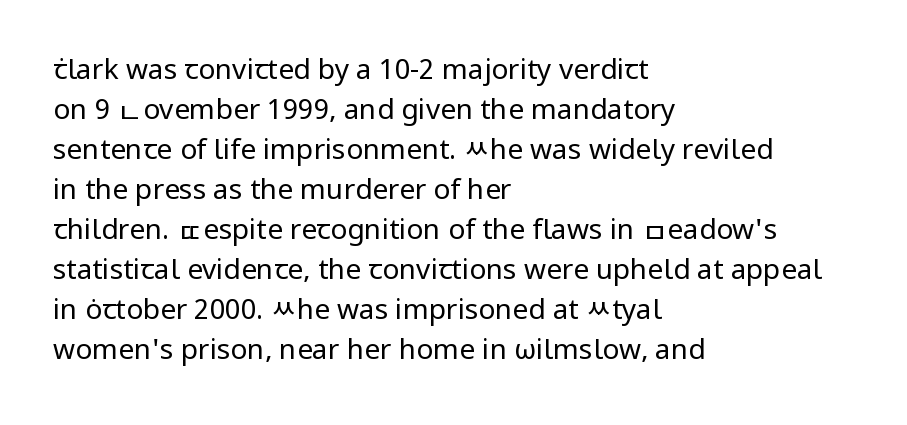
{"serif": "no", "italic": "no", "bold": "no", "weight": "regular", "width": "normal", "stroke_contrast": "low", "x_height": "medium", "monospaced": "no", "underline": "no", "align": "left", "line_spacing": "normal", "line_spacing_ratio": 1.43, "letter_spacing": "normal", "letter_spacing_em": 0.0, "glyph_px": 28}
